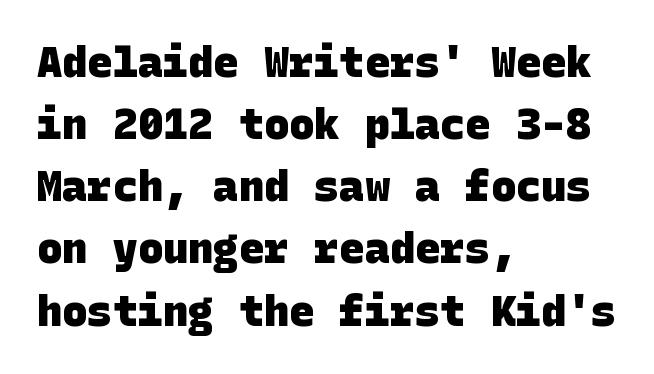
The image shows 42 px heavy sans-serif type; set left-aligned, normal line spacing (1.48x), normal letter spacing, not underlined; low stroke contrast and a large x-height.
